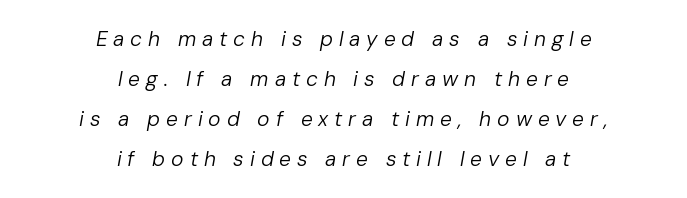
The image shows 21 px text type, italic (leaning right); set centered, loose line spacing (1.9x), unusually wide letter spacing (+0.28 em), not underlined.
